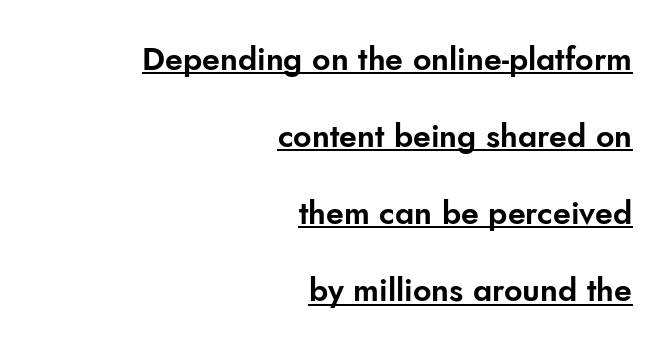
{"serif": "no", "italic": "no", "width": "normal", "stroke_contrast": "low", "x_height": "small", "monospaced": "no", "underline": "yes", "align": "right", "line_spacing": "loose", "line_spacing_ratio": 2.41, "letter_spacing": "normal", "letter_spacing_em": 0.0, "glyph_px": 32}
